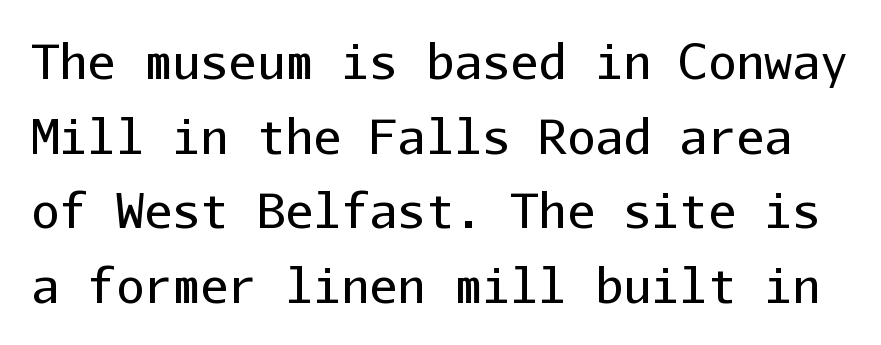
{"serif": "no", "italic": "no", "bold": "no", "weight": "regular", "width": "normal", "stroke_contrast": "low", "x_height": "medium", "monospaced": "yes", "underline": "no", "line_spacing": "normal", "line_spacing_ratio": 1.59, "letter_spacing": "normal", "letter_spacing_em": 0.0, "glyph_px": 47}
